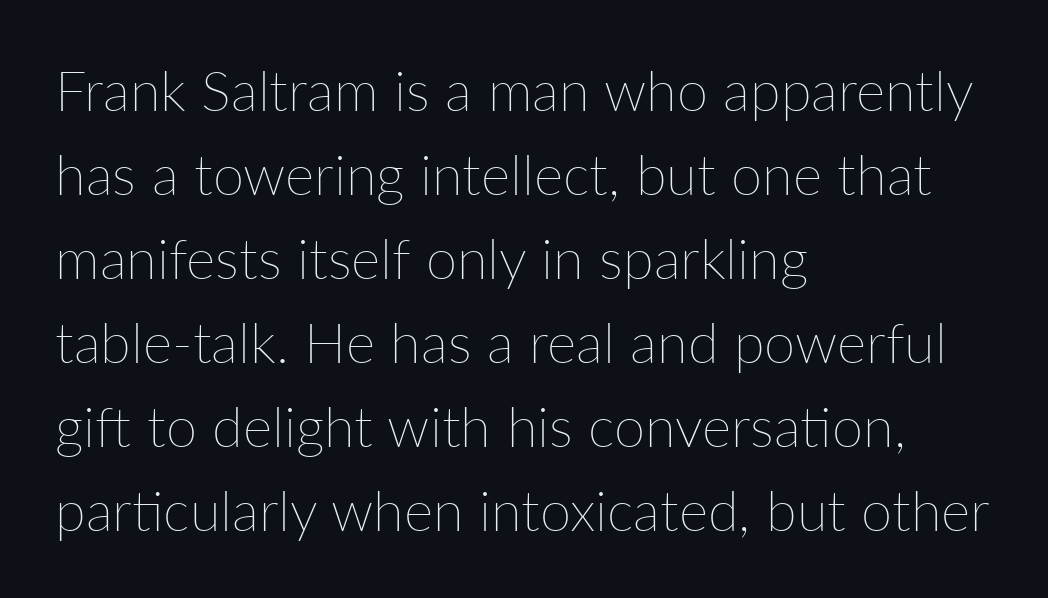
Unmarked baselines from the first word to the last. Default kerning and tracking; the words read as compact shapes. Horizontally, the lines are justified to the leading edge only. Whoever set this chose a conventional vertical rhythm. This reads as an unemphasized weight, regular at the heaviest.
